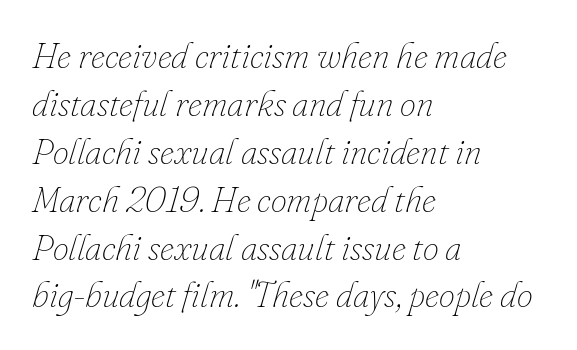
Q: Is the text bold? A: No.
Q: Is the text italic (slanted)? A: Yes, it leans right by about 16 degrees.
Q: Is the text underlined? A: No.
Q: How is the paragraph aligned? A: Left-aligned.
Q: Is the spacing between letters normal or unusually wide? A: Normal.
Q: Is the spacing between lines tight, normal or loose? A: Normal.
Q: Width (condensed, normal, or wide)? A: Normal.
Q: Stroke contrast? A: Low.
Q: x-height? A: Small.
Q: Monospaced? A: No.
